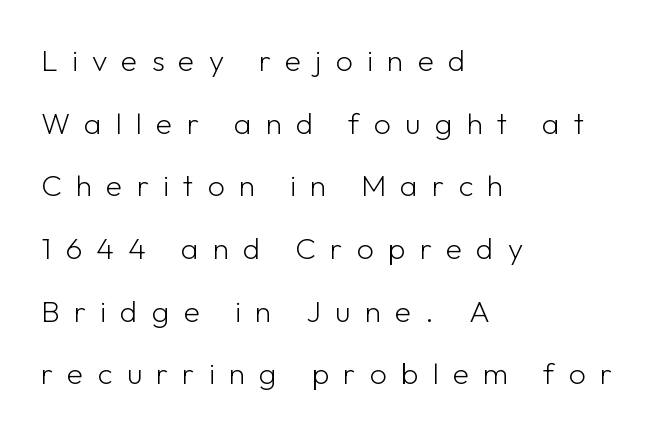
Lines of text with bare space underneath. Widely set lines give the paragraph a tall, airy silhouette. Inter-character spacing is expanded well beyond the font's built-in metrics. Reading down the block, your eye returns to a fixed left position each line.
